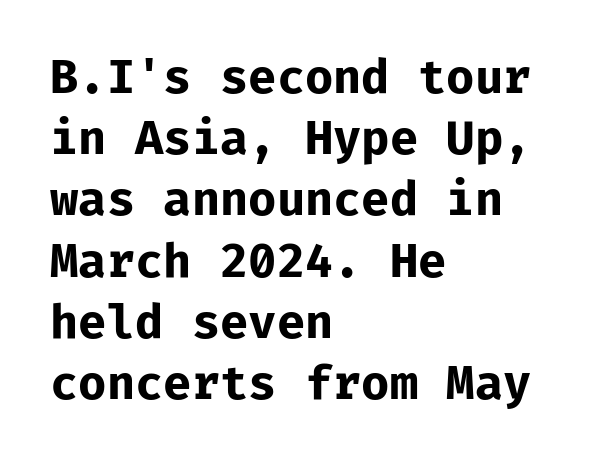
Q: Is the text bold? A: Yes.
Q: Is the text italic (slanted)? A: No, it is upright.
Q: Is the typeface a serif or a sans-serif typeface? A: Sans-serif.
Q: Is the text underlined? A: No.
Q: How is the paragraph aligned? A: Left-aligned.
Q: Is the spacing between letters normal or unusually wide? A: Normal.
Q: Is the spacing between lines tight, normal or loose? A: Normal.
Q: Width (condensed, normal, or wide)? A: Normal.
Q: Stroke contrast? A: Low.
Q: x-height? A: Medium.
